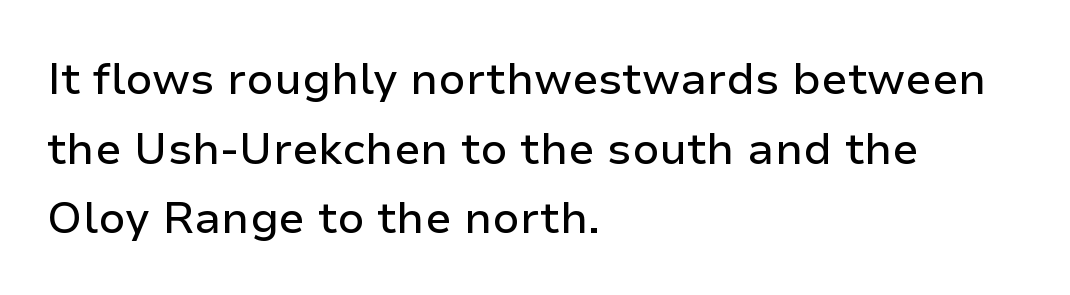
Short and long lines alike share a common starting point at left. Line spacing here is normal. Rendered with straight, roman letterforms. Is the letter spacing exaggerated? No — it looks like the ordinary default.
